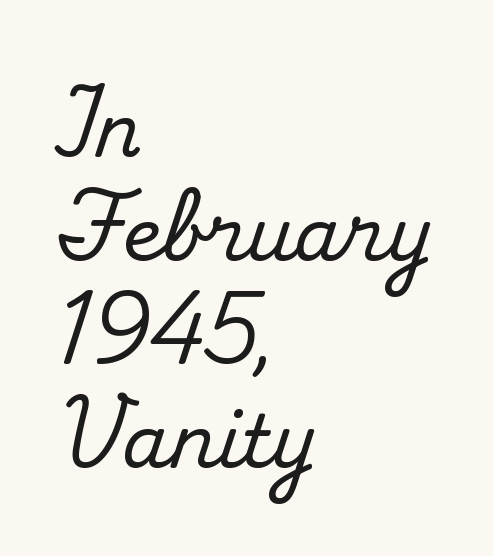
{"serif": "yes", "width": "normal", "stroke_contrast": "medium", "x_height": "small", "monospaced": "no", "underline": "no", "align": "left", "line_spacing": "normal", "line_spacing_ratio": 1.42, "letter_spacing": "normal", "letter_spacing_em": 0.0, "glyph_px": 73}
